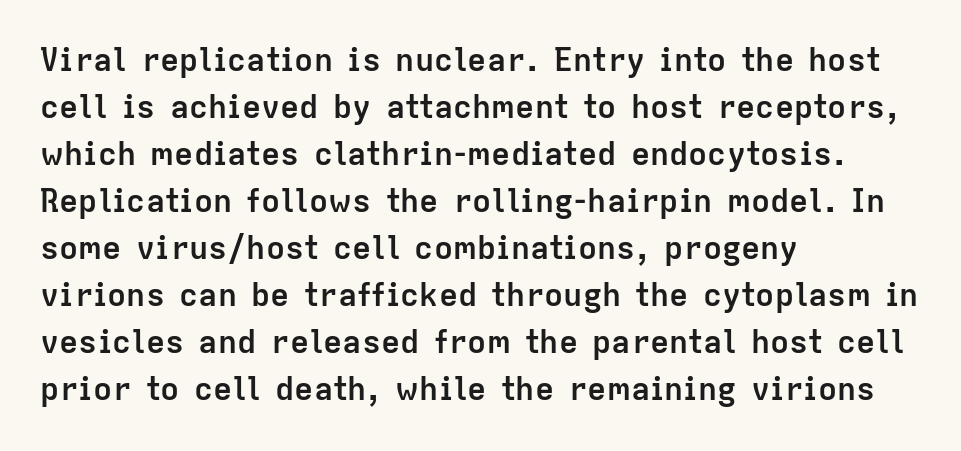
{"serif": "no", "italic": "no", "bold": "yes", "weight": "semibold", "width": "normal", "stroke_contrast": "low", "x_height": "medium", "monospaced": "no", "underline": "no", "align": "left", "line_spacing": "normal", "line_spacing_ratio": 1.47, "letter_spacing": "normal", "letter_spacing_em": 0.0, "glyph_px": 32}
